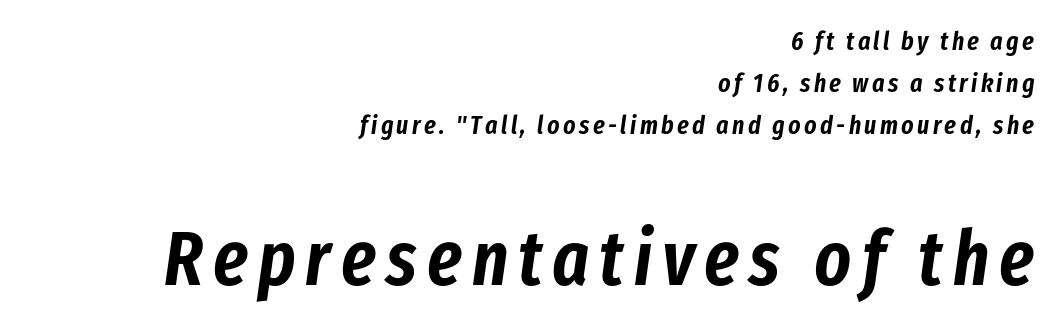
The glyphs look as if they've been sheared to an angle. Descender tails drop into unmarked territory. Notice how the passage keeps a crisp vertical edge on the right only. A typesetter would call this leading conventional body-copy spacing. A typesetter would call this proportional, since set widths differ per character. Small over large — that's the arrangement of the two blocks here.
